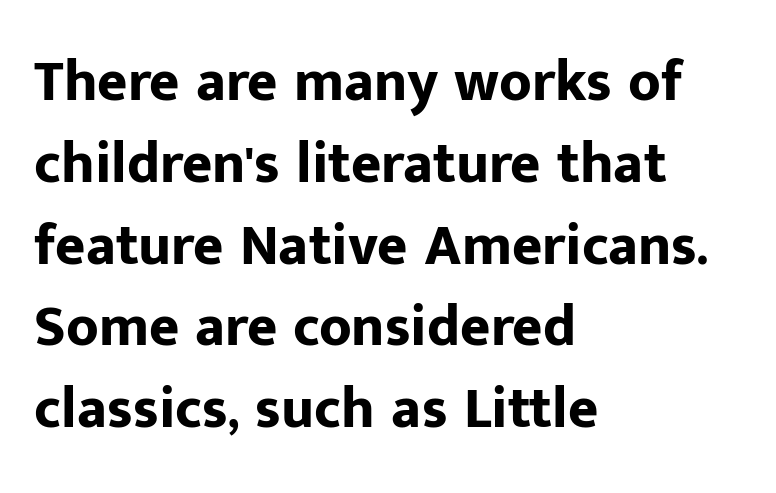
These lines sit exactly where default settings would place them. Letter spacing: default. A typesetter would mark this as roman, not italic. Bare-footed words on every line. The face used here is proportionally spaced, like ordinary book or web type.
